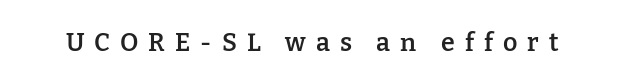
{"italic": "no", "bold": "semi", "underline": "no", "letter_spacing": "wide", "letter_spacing_em": 0.4, "glyph_px": 25}
